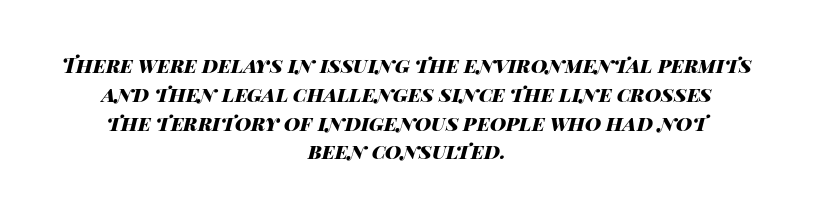
Thick stems and heavy bowls — unmistakably bold. Does the lettering tilt? It does — this is italic. Short and long lines alike share a common midpoint. The words here are not underlined.
